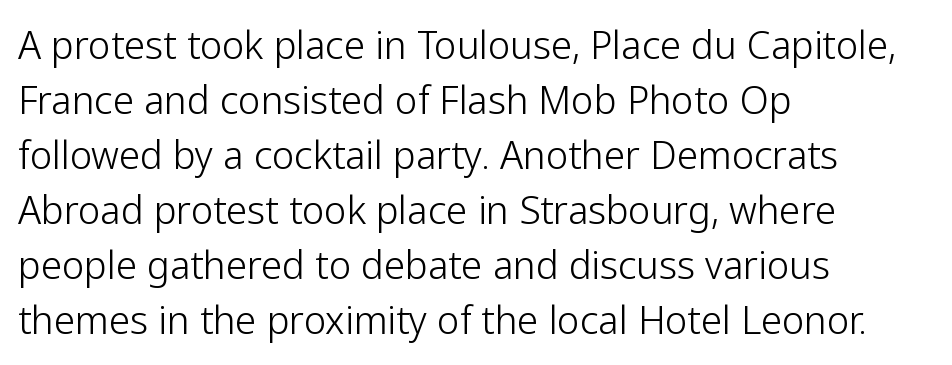
{"serif": "no", "italic": "no", "bold": "no", "weight": "light", "width": "normal", "stroke_contrast": "low", "x_height": "medium", "monospaced": "no", "underline": "no", "align": "left", "line_spacing": "normal", "line_spacing_ratio": 1.45, "letter_spacing": "normal", "letter_spacing_em": 0.0, "glyph_px": 38}
